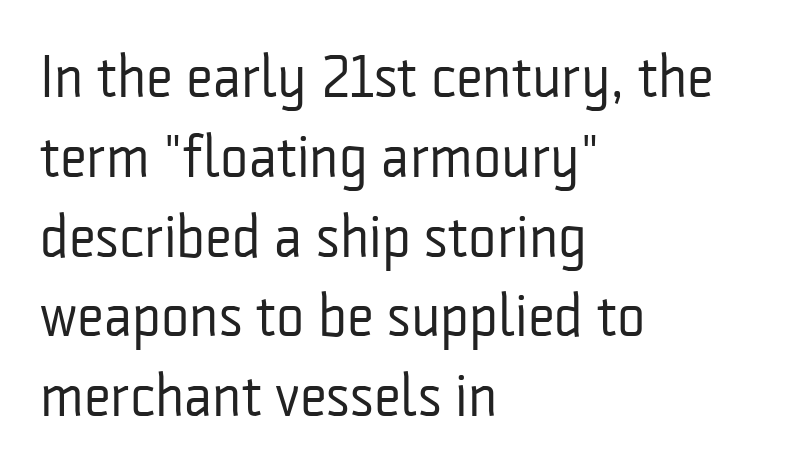
The image shows 60 px regular-weight, condensed sans-serif type, upright; set left-aligned, normal line spacing (1.33x), normal letter spacing, not underlined; low stroke contrast and a medium x-height.
